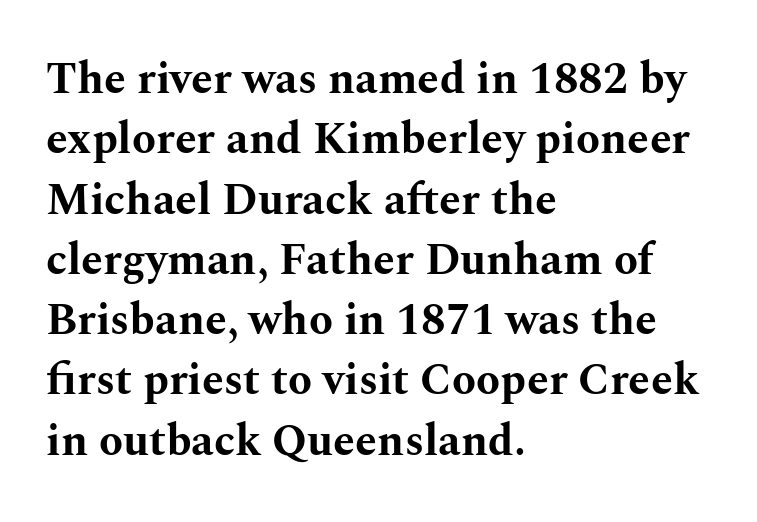
Where is the straight margin? On the left. Lines of text with bare space underneath. Notice how descenders clear the ascenders below comfortably — that's standard leading. Honestly, the letter spacing is just normal — you wouldn't notice it.
